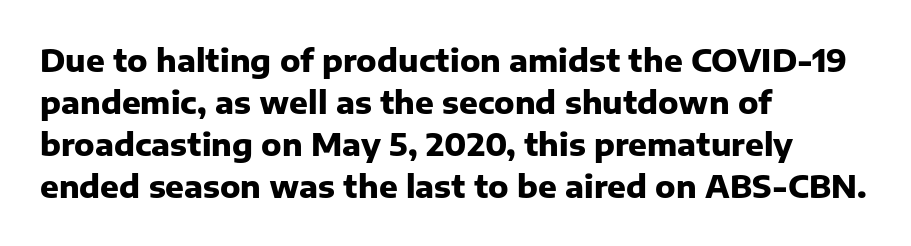
The image shows 31 px heavy sans-serif type, upright; set left-aligned, normal line spacing (1.36x), normal letter spacing, not underlined; low stroke contrast and a medium x-height.
